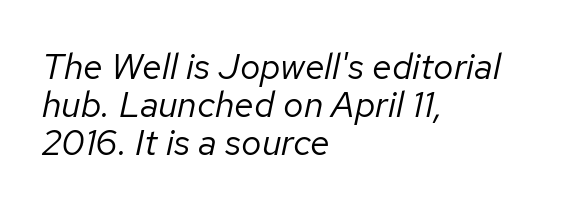
The image shows 36 px regular-weight type, italic (leaning right); set left-aligned, tight line spacing (1.05x), normal letter spacing, not underlined; low stroke contrast and a medium x-height.
